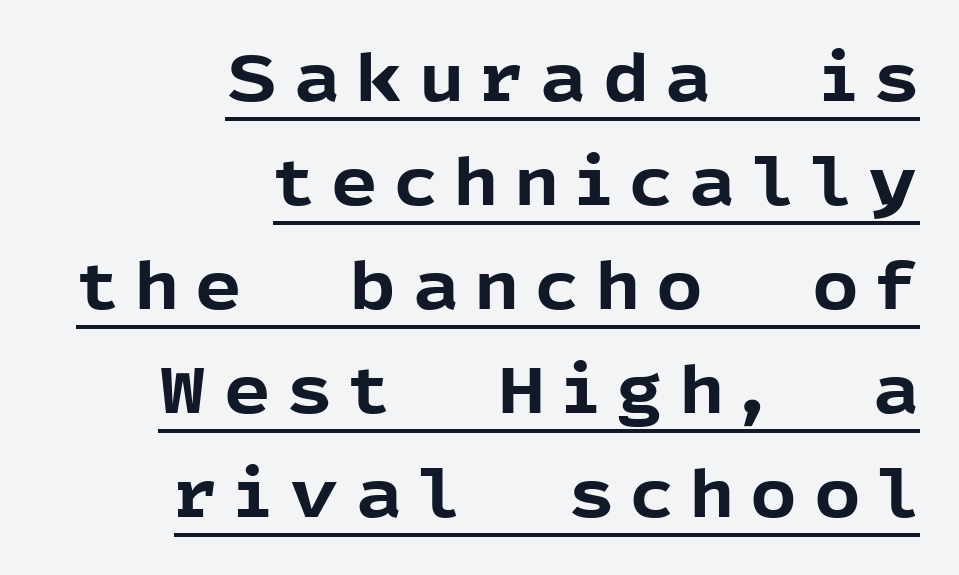
Chunky letters — that's bold for sure. Honestly, the letter spacing is so wide it's the main thing you notice. The rag falls on the left side of this text block. Nothing sits at the stroke ends, so this counts as sans-serif. Is this a fixed-width face? No — the glyphs have proportional, varying widths. This block has exactly the height ordinary leading produces.
